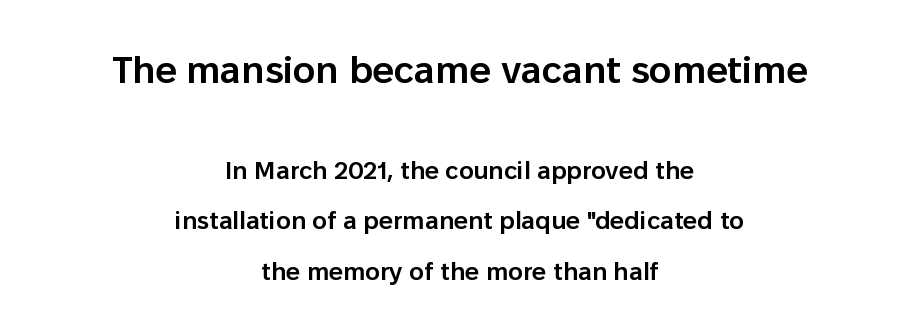
The image shows 38 px semibold sans-serif type, upright; set centered, loose line spacing (2.03x), normal letter spacing, not underlined; the first (top) block is 1.52x larger; low stroke contrast and a medium x-height.
